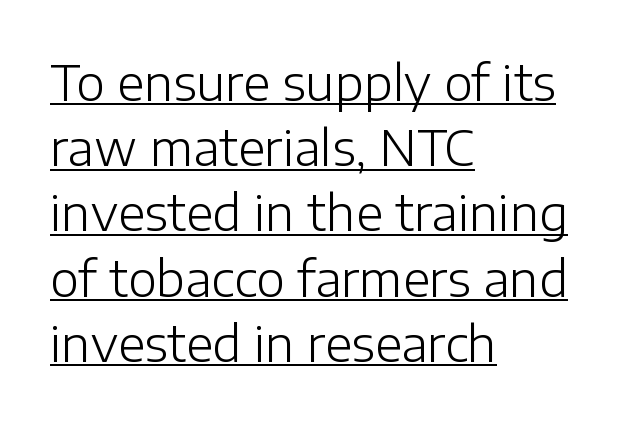
The image shows 49 px light sans-serif type, upright; set left-aligned, normal line spacing (1.33x), normal letter spacing, underlined; low stroke contrast and a medium x-height.
